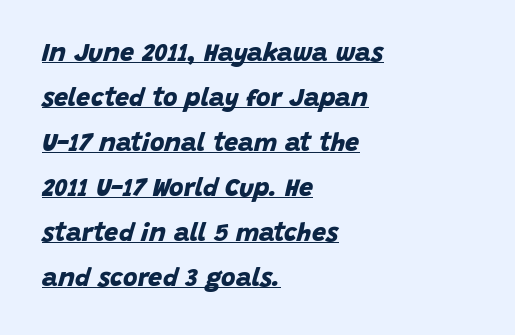
The image shows 25 px bold type; set left-aligned, line spacing 1.8x, normal letter spacing, underlined.
